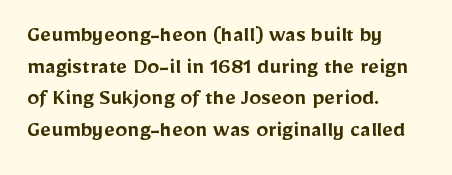
The image shows 24 px text type, upright; set left-aligned, normal line spacing (1.32x), normal letter spacing, not underlined.
